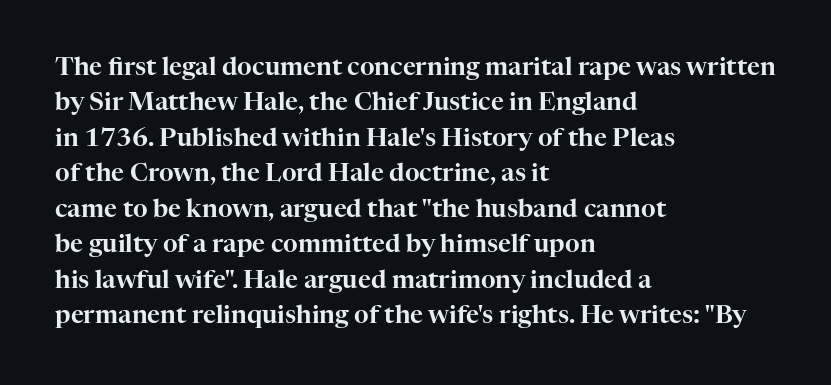
The image shows 25 px text type, upright; set left-aligned, normal line spacing (1.42x), normal letter spacing, not underlined.
